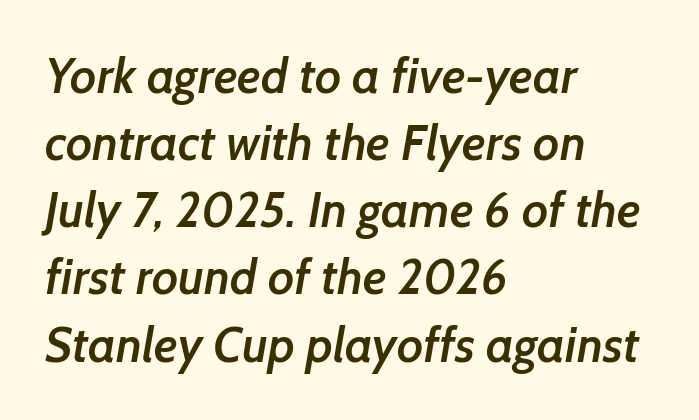
Varying glyph widths throughout — classic text-font behaviour. A typesetter would label this face a sans. A classic flush-left, rag-right setting is used for this passage. Inter-character spacing is left at the font's built-in metrics.
